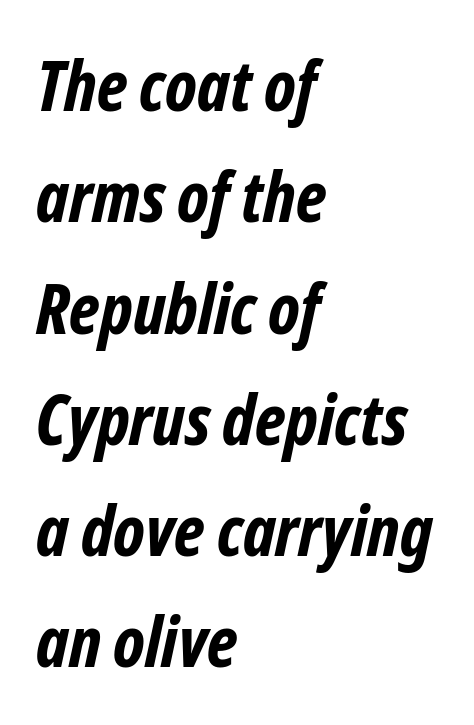
Q: Is the text bold? A: Yes.
Q: Is the typeface a serif or a sans-serif typeface? A: Sans-serif.
Q: Is the text underlined? A: No.
Q: How is the paragraph aligned? A: Left-aligned.
Q: Is the spacing between letters normal or unusually wide? A: Normal.
Q: Is the spacing between lines tight, normal or loose? A: Normal.
Q: Width (condensed, normal, or wide)? A: Condensed.
Q: Stroke contrast? A: Low.
Q: x-height? A: Medium.
Q: Monospaced? A: No.
